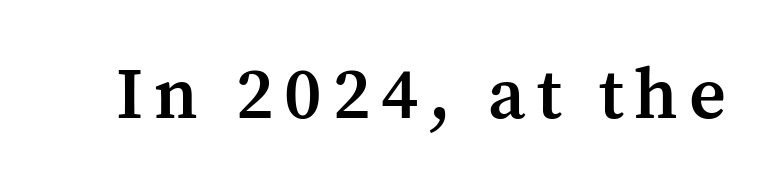
Q: Is the text bold? A: Semi-bold.
Q: Is the text italic (slanted)? A: No, it is upright.
Q: Is the typeface a serif or a sans-serif typeface? A: Serif.
Q: Is the text underlined? A: No.
Q: Width (condensed, normal, or wide)? A: Normal.
Q: Stroke contrast? A: Medium.
Q: x-height? A: Medium.
Q: Monospaced? A: No.
